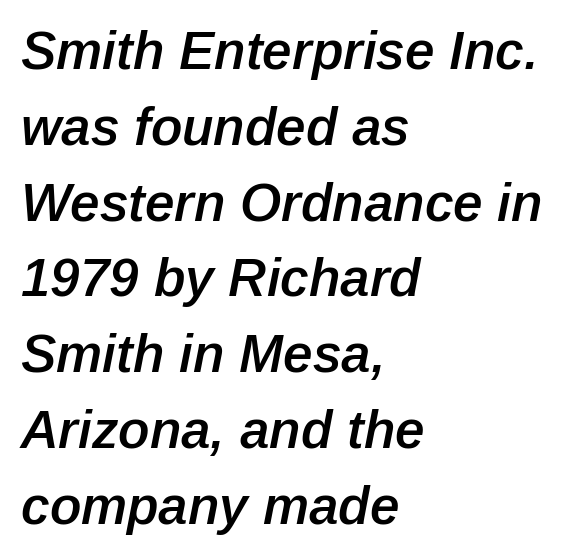
Underlining? Definitely not there. There's an unmistakable incline to the writing here. Varying glyph widths throughout — classic text-font behaviour. Tracking value appears to be zero — textbook default spacing. These lines are set flush left with a ragged right edge. Notice how descenders clear the ascenders below comfortably — that's standard leading.
